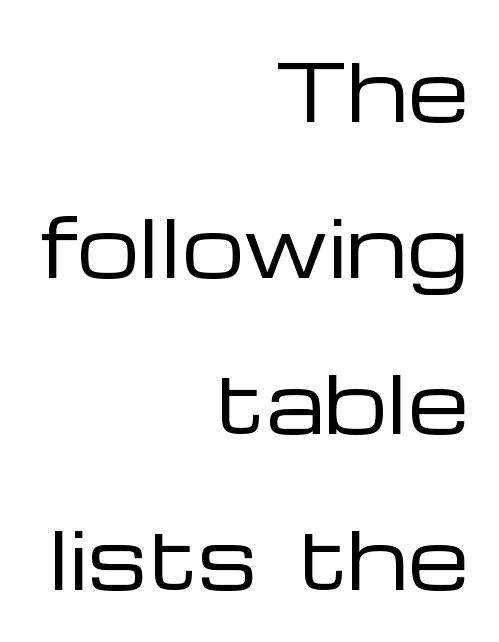
Each letter's strokes conclude bluntly, with no projecting serifs. Is the letter spacing exaggerated? No — it looks like the ordinary default. Counters stay open thanks to moderate or lighter strokes. The lettering holds an erect, upright posture throughout. In CSS terms this would be text-align: right.
